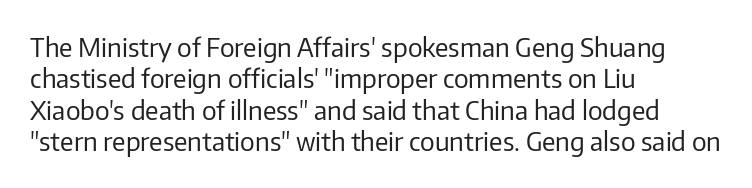
Q: Is the text bold? A: No.
Q: Is the text italic (slanted)? A: No, it is upright.
Q: Is the text underlined? A: No.
Q: How is the paragraph aligned? A: Left-aligned.
Q: Is the spacing between letters normal or unusually wide? A: Normal.
